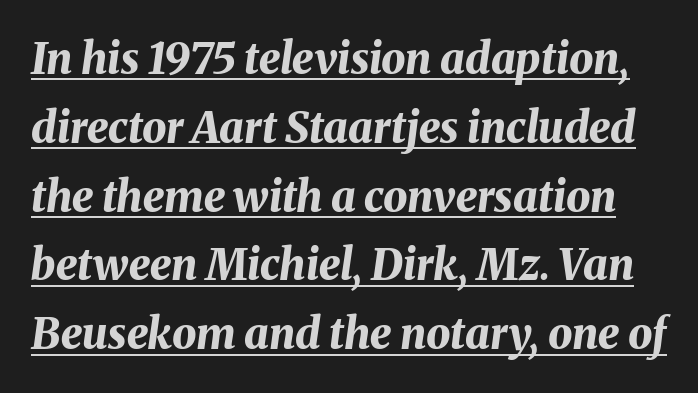
{"italic": "yes", "lean": "right", "slant_degrees": 8, "bold": "yes", "weight": "bold", "width": "normal", "stroke_contrast": "medium", "x_height": "medium", "monospaced": "no", "underline": "yes", "line_spacing": "normal", "line_spacing_ratio": 1.6, "letter_spacing": "normal", "letter_spacing_em": 0.0, "glyph_px": 43}
